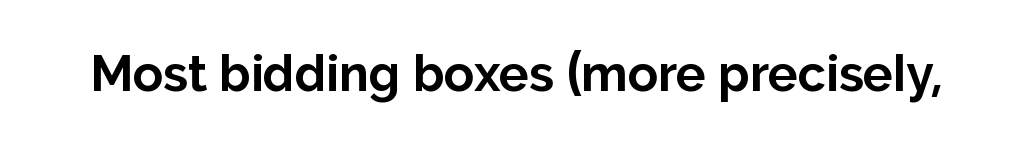
The image shows 50 px bold sans-serif type, upright; set normal letter spacing, not underlined; low stroke contrast and a medium x-height.
